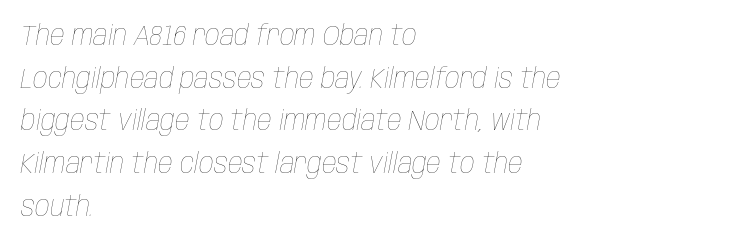
Q: Is the text bold? A: No.
Q: Is the text italic (slanted)? A: Yes, it leans right by about 10 degrees.
Q: Is the text underlined? A: No.
Q: How is the paragraph aligned? A: Left-aligned.
Q: Is the spacing between letters normal or unusually wide? A: Normal.
Q: Is the spacing between lines tight, normal or loose? A: Normal.
Q: Width (condensed, normal, or wide)? A: Condensed.
Q: Stroke contrast? A: Low.
Q: x-height? A: Large.
Q: Monospaced? A: No.
